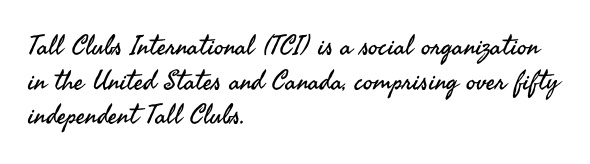
Q: Is the text bold? A: No.
Q: Is the text italic (slanted)? A: Yes.
Q: Is the text underlined? A: No.
Q: How is the paragraph aligned? A: Left-aligned.
Q: Is the spacing between letters normal or unusually wide? A: Normal.
Q: Is the spacing between lines tight, normal or loose? A: Normal.
